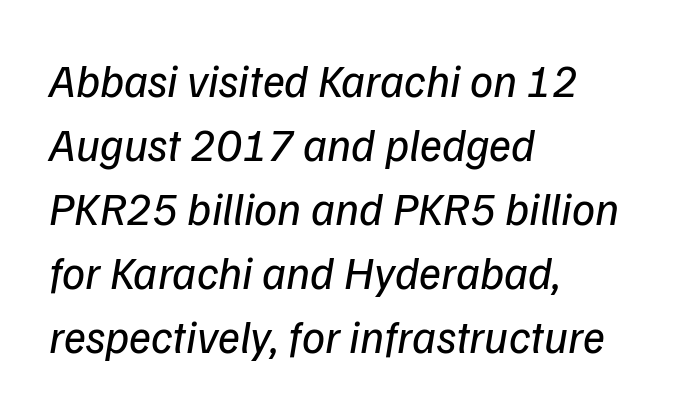
The image shows 46 px regular-weight sans-serif type; set left-aligned, normal line spacing (1.39x), normal letter spacing, not underlined; low stroke contrast and a medium x-height.
